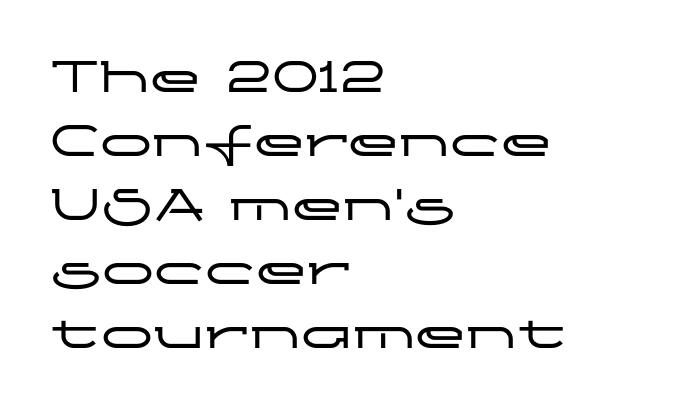
Characters remain perfectly vertical along every line. These lines stack with their left ends in a neat column. The tracking reads as untouched default to a designer's eye. Note: no serifs on the glyphs. These lines are rendered in a variable-pitch font.
